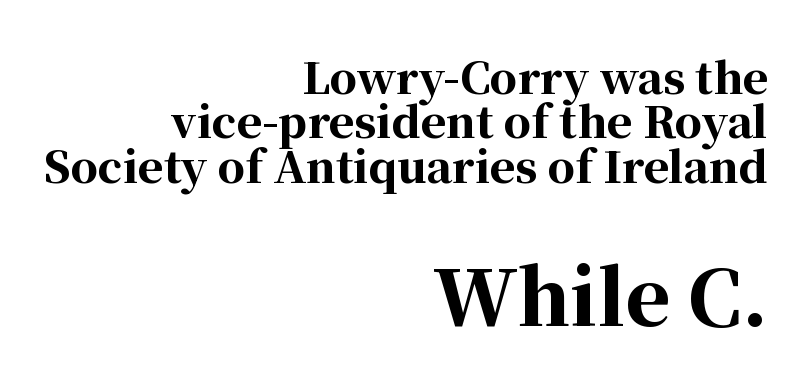
{"serif": "yes", "italic": "no", "bold": "yes", "weight": "bold", "width": "normal", "stroke_contrast": "high", "x_height": "medium", "monospaced": "no", "underline": "no", "align": "right", "line_spacing": "tight", "line_spacing_ratio": 1.03, "letter_spacing": "normal", "letter_spacing_em": 0.0, "larger_block": "second", "size_ratio": 1.77, "glyph_px": 76}
